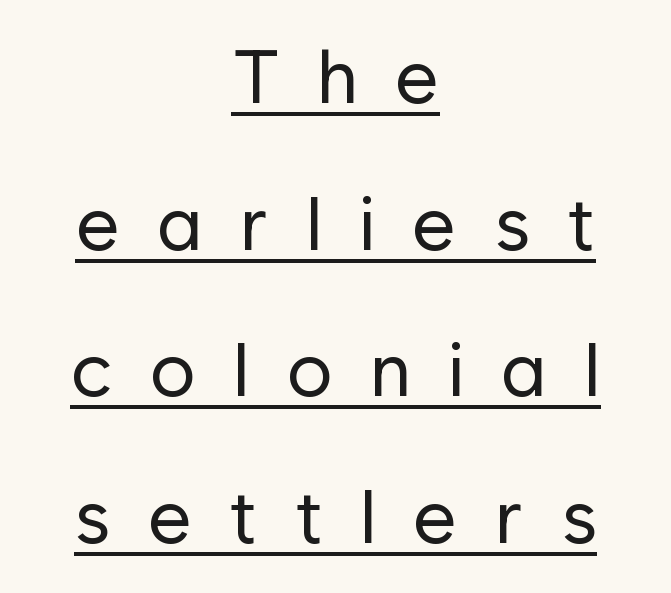
The image shows 76 px regular-weight sans-serif type, upright; set centered, loose line spacing (1.93x), unusually wide letter spacing (+0.49 em), underlined; low stroke contrast and a medium x-height.
